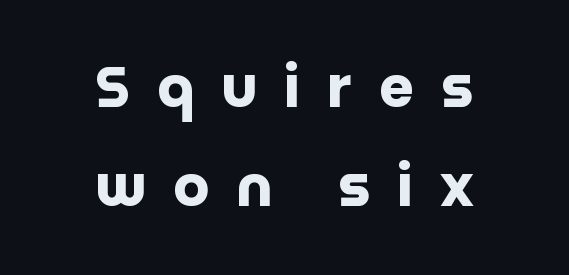
Q: Is the text bold? A: Yes.
Q: Is the text italic (slanted)? A: No, it is upright.
Q: Is the typeface a serif or a sans-serif typeface? A: Sans-serif.
Q: Is the text underlined? A: No.
Q: How is the paragraph aligned? A: Centered.
Q: Is the spacing between letters normal or unusually wide? A: Unusually wide.
Q: Width (condensed, normal, or wide)? A: Normal.
Q: Stroke contrast? A: Low.
Q: x-height? A: Large.
Q: Monospaced? A: No.
